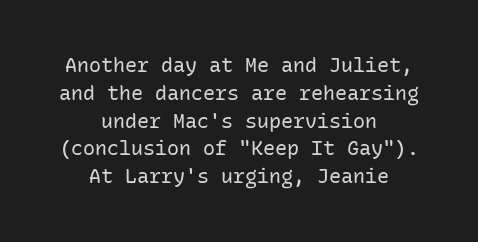
Characters remain perfectly vertical along every line. The rows are spaced the way most documents space them. Does extra space separate the letters? No, they use regular spacing. Alignment: centered. Beneath every word, the page is bare.
